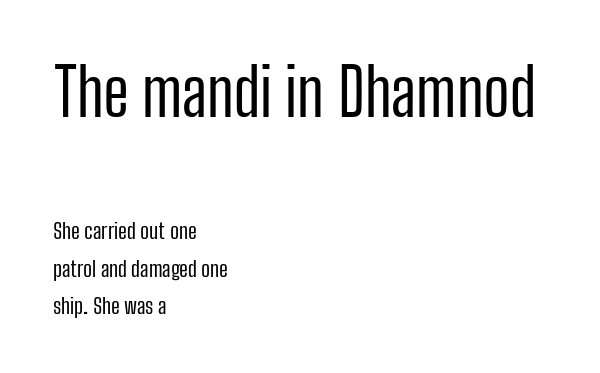
The image shows 65 px regular-weight, condensed sans-serif type, upright; set left-aligned, line spacing 1.72x, normal letter spacing, not underlined; the first (top) block is 2.95x larger; low stroke contrast and a medium x-height.
